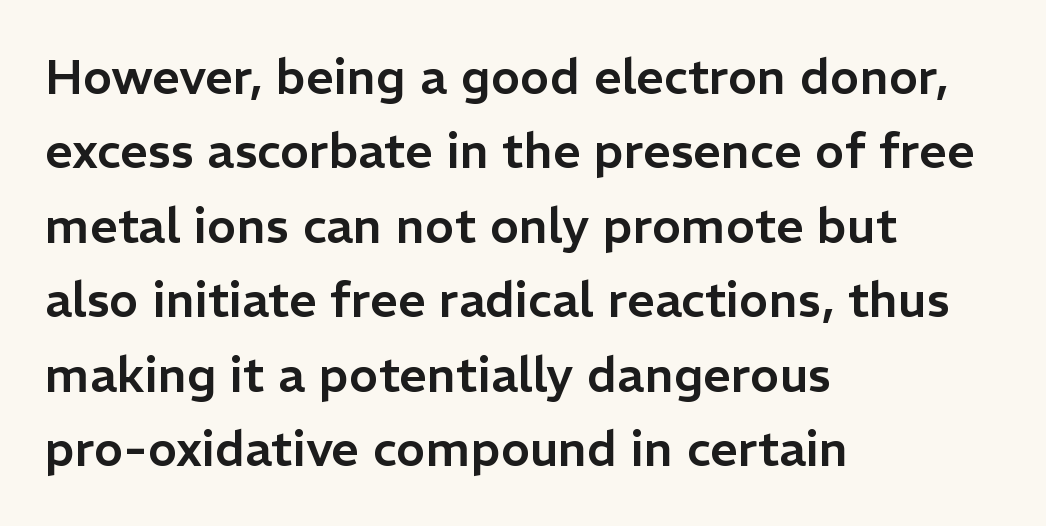
Q: Is the text italic (slanted)? A: No, it is upright.
Q: Is the typeface a serif or a sans-serif typeface? A: Sans-serif.
Q: Is the text underlined? A: No.
Q: How is the paragraph aligned? A: Left-aligned.
Q: Is the spacing between letters normal or unusually wide? A: Normal.
Q: Is the spacing between lines tight, normal or loose? A: Normal.
Q: Width (condensed, normal, or wide)? A: Normal.
Q: Stroke contrast? A: Low.
Q: x-height? A: Medium.
Q: Monospaced? A: No.
